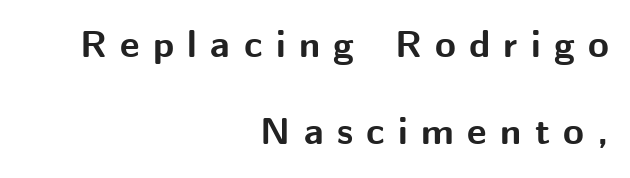
The image shows 38 px bold sans-serif type, upright; set right-aligned, loose line spacing (2.28x), unusually wide letter spacing (+0.35 em), not underlined; medium stroke contrast and a medium x-height.
